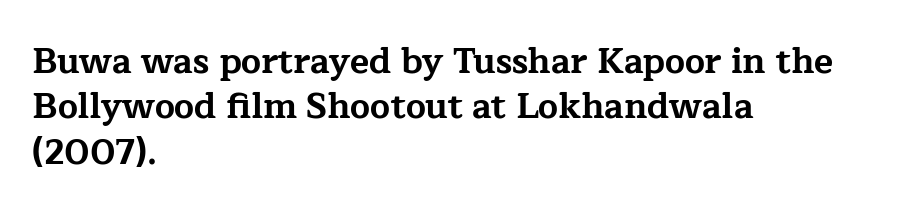
The image shows 35 px bold, wide serif type, upright; set left-aligned, normal line spacing (1.3x), normal letter spacing, not underlined; low stroke contrast and a medium x-height.
